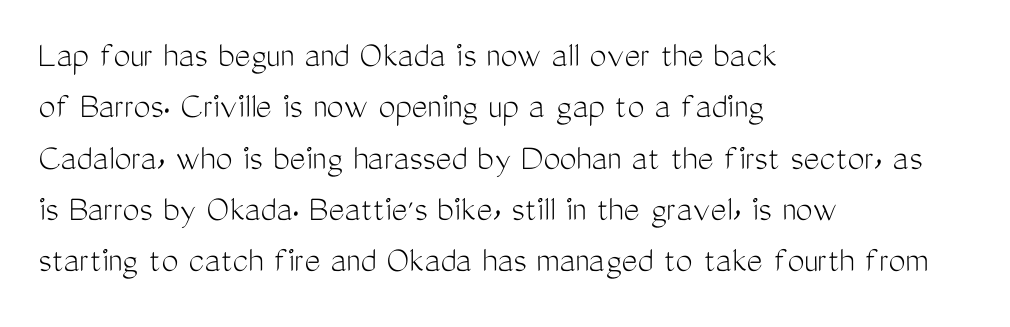
This rendering uses left alignment, leaving the right contour irregular. Notice how the stems are strictly vertical — no italics here. Unbolded letterforms with no extra heft. The area under the type is left untouched. Unlike a traditional serif, this face leaves its strokes unadorned.
